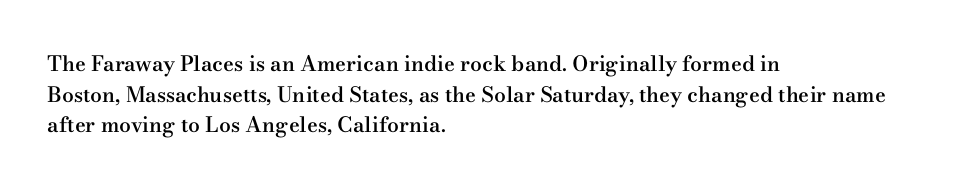
Look at the tracking — it's just the regular setting, nothing added. Normally led — the rows are evenly, conventionally spaced. The paragraph has a hard left edge and a soft right edge. Notice how the stems are strictly vertical — no italics here.
